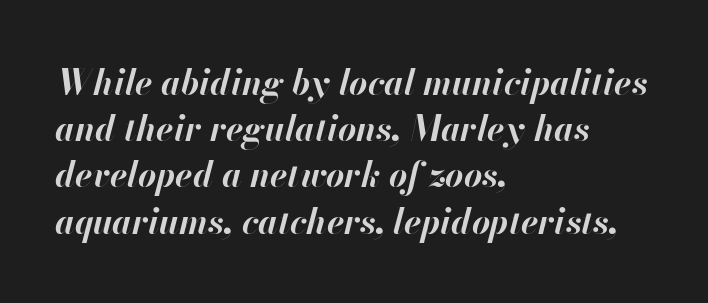
Note the varied advance widths — an 'i' is clearly narrower than an 'm'. This rendering features lettering with no underline. Pretty heavy lettering here — definitely bold. The rag falls on the right side of this text block. Is the letter spacing exaggerated? No — it looks like the ordinary default.
